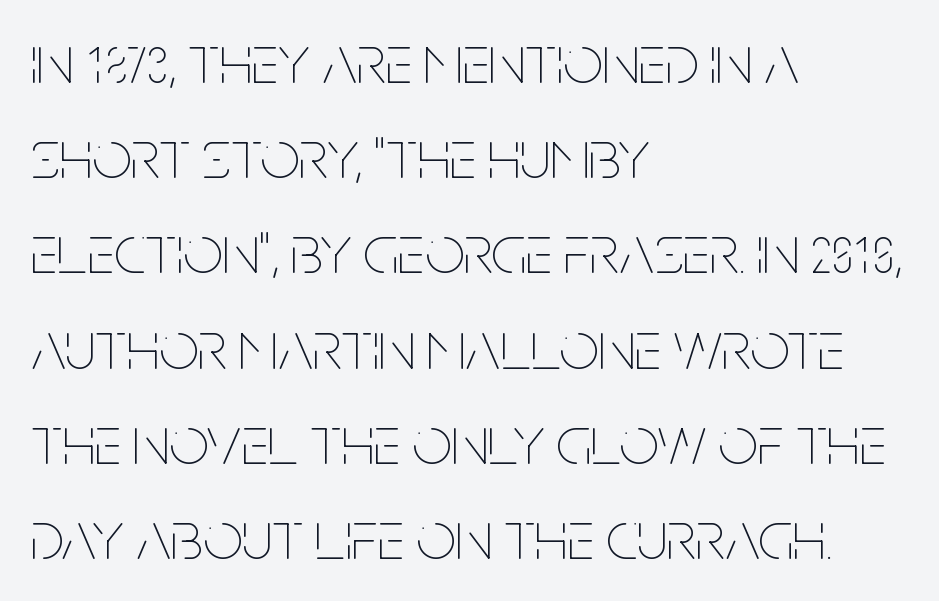
Q: Is the text bold? A: No.
Q: Is the text italic (slanted)? A: No, it is upright.
Q: Is the text underlined? A: No.
Q: How is the paragraph aligned? A: Left-aligned.
Q: Is the spacing between letters normal or unusually wide? A: Normal.
Q: Is the spacing between lines tight, normal or loose? A: Normal.
Q: Width (condensed, normal, or wide)? A: Condensed.
Q: Stroke contrast? A: Low.
Q: x-height? A: Large.
Q: Monospaced? A: No.
